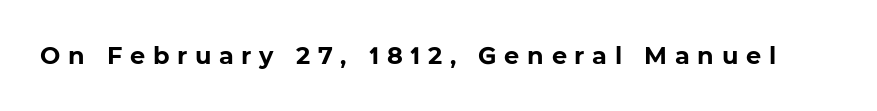
The image shows 24 px bold type; set unusually wide letter spacing (+0.32 em), not underlined.
